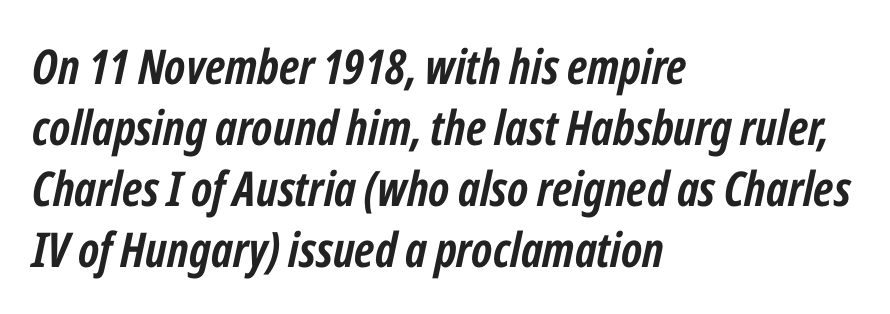
Default kerning and tracking; the words read as compact shapes. The face used here is proportionally spaced, like ordinary book or web type. The glyphs look as if they've been sheared to an angle. The characters look thick and weighty, a clear bold. In CSS terms this would be text-align: left. Quick note: underline off.
